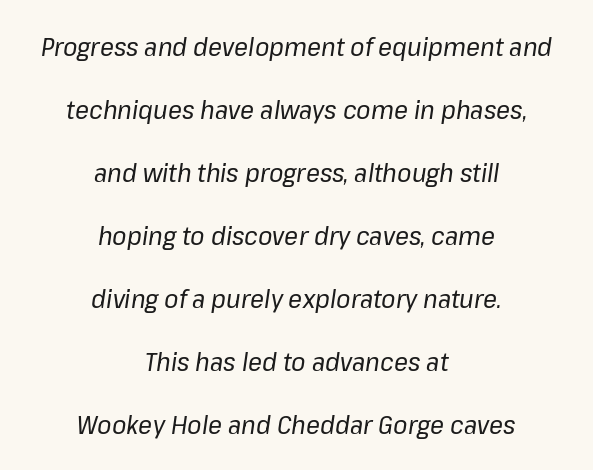
{"italic": "yes", "lean": "right", "slant_degrees": 8, "bold": "no", "underline": "no", "align": "center", "line_spacing": "loose", "line_spacing_ratio": 2.42, "letter_spacing": "normal", "letter_spacing_em": 0.0, "glyph_px": 26}
